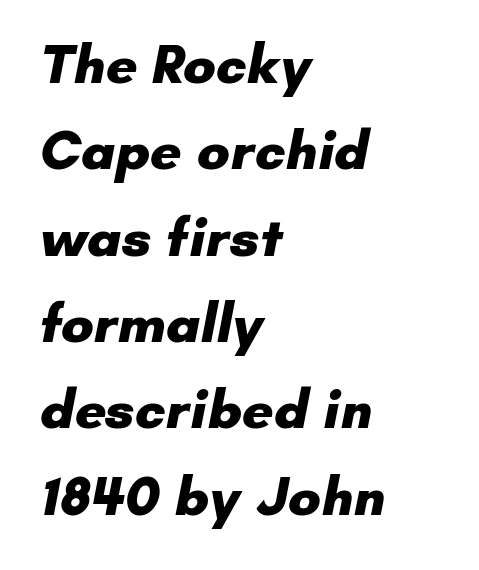
Q: Is the text bold? A: Yes.
Q: Is the typeface a serif or a sans-serif typeface? A: Sans-serif.
Q: Is the text underlined? A: No.
Q: How is the paragraph aligned? A: Left-aligned.
Q: Is the spacing between letters normal or unusually wide? A: Normal.
Q: Is the spacing between lines tight, normal or loose? A: Normal.
Q: Width (condensed, normal, or wide)? A: Normal.
Q: Stroke contrast? A: Low.
Q: x-height? A: Small.
Q: Monospaced? A: No.
